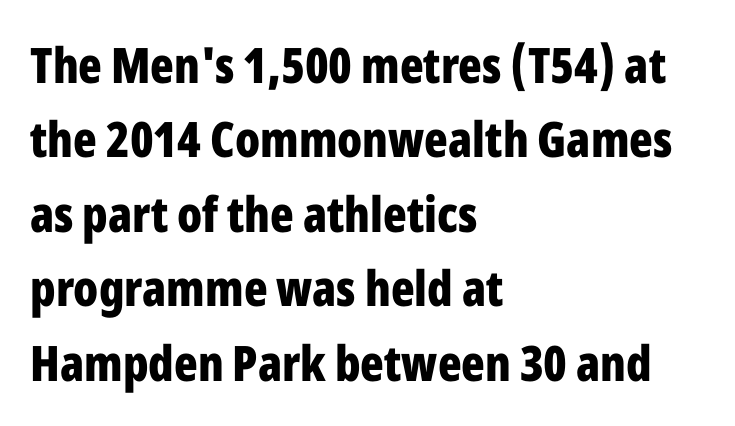
Weight: bold. Characters remain perfectly vertical along every line. The strip under each line holds only bare page. You could not count columns in this text — the font is proportionally spaced. Leading: standard. The face used here is a sans, in the tradition of grotesques and geometrics.
